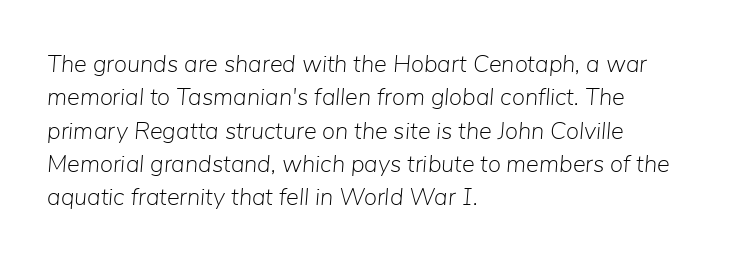
The image shows 24 px text type, italic (leaning right); set left-aligned, normal line spacing (1.39x), normal letter spacing, not underlined.
